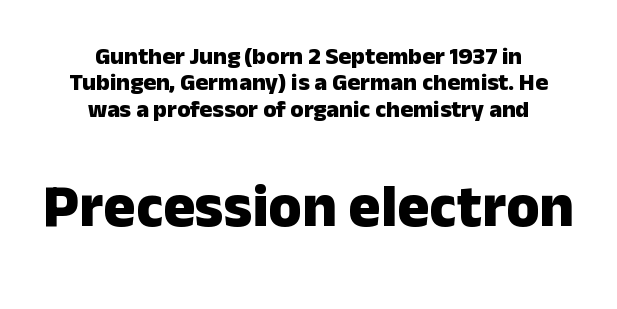
Caption: standard tracking, unaltered. These lines are rendered in a variable-pitch font. The text was rendered using a sans face with plain stroke endings. Every letter is thick-stroked: bold, no question.
